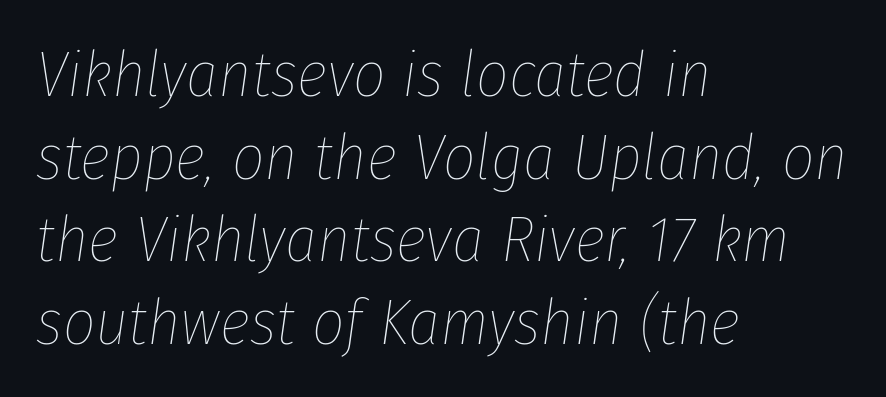
{"italic": "yes", "lean": "right", "slant_degrees": 8, "bold": "no", "weight": "thin", "width": "condensed", "stroke_contrast": "low", "x_height": "medium", "monospaced": "no", "underline": "no", "align": "left", "line_spacing": "normal", "line_spacing_ratio": 1.29, "letter_spacing": "normal", "letter_spacing_em": 0.0, "glyph_px": 64}
